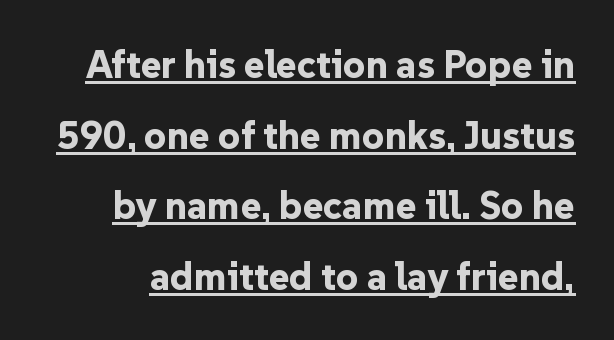
Q: Is the text bold? A: Yes.
Q: Is the text italic (slanted)? A: No, it is upright.
Q: Is the typeface a serif or a sans-serif typeface? A: Sans-serif.
Q: Is the text underlined? A: Yes.
Q: Is the spacing between letters normal or unusually wide? A: Normal.
Q: Width (condensed, normal, or wide)? A: Normal.
Q: Stroke contrast? A: Low.
Q: x-height? A: Medium.
Q: Monospaced? A: No.
